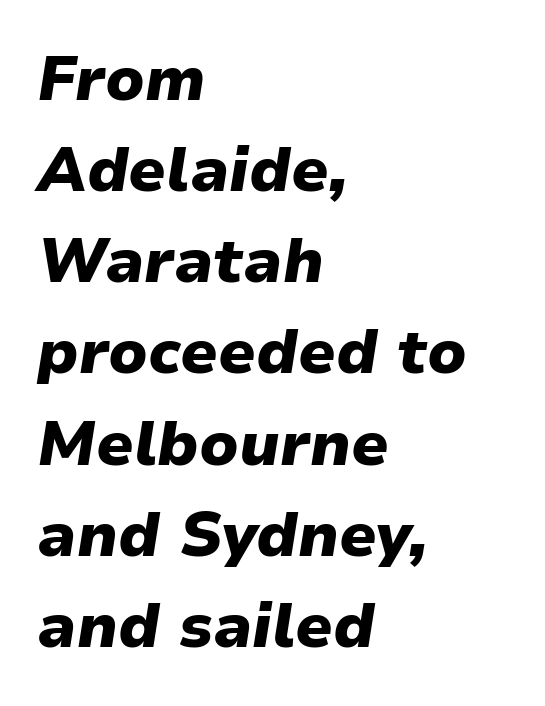
Students, observe: this is what conventionally led text looks like. The line texture is even and compact thanks to regular tracking. The font is running at its bold setting. Do the characters align in a grid? No, the font is proportional. This is oblique type, the kind used for emphasis or titles. Clear beneath every line of the passage.
